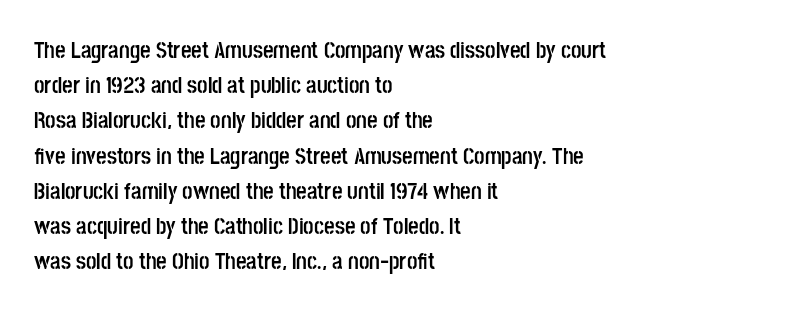
{"italic": "no", "bold": "yes", "underline": "no", "align": "left", "line_spacing": "normal", "line_spacing_ratio": 1.53, "letter_spacing": "normal", "letter_spacing_em": 0.0, "glyph_px": 23}
